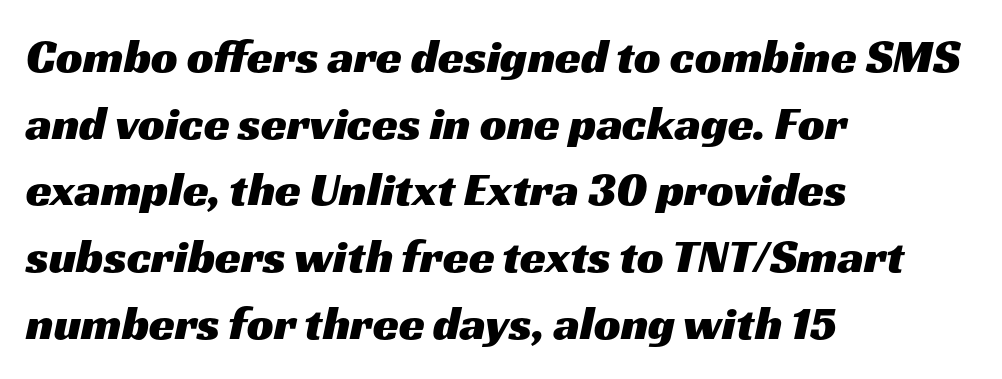
The image shows 47 px wide sans-serif type; set left-aligned, normal line spacing (1.42x), normal letter spacing, not underlined; medium stroke contrast and a medium x-height.
